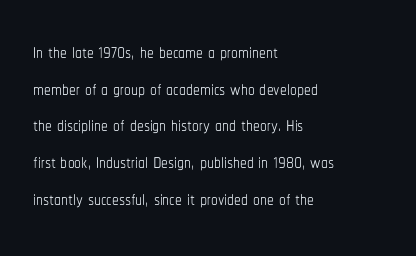
{"italic": "no", "bold": "no", "underline": "no", "align": "left", "line_spacing": "normal", "line_spacing_ratio": 1.36, "letter_spacing": "normal", "letter_spacing_em": 0.0, "glyph_px": 27}
